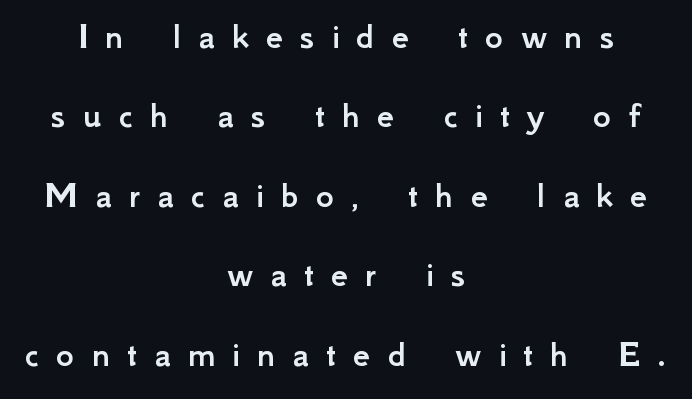
Q: Is the text italic (slanted)? A: No, it is upright.
Q: Is the typeface a serif or a sans-serif typeface? A: Sans-serif.
Q: Is the text underlined? A: No.
Q: How is the paragraph aligned? A: Centered.
Q: Is the spacing between letters normal or unusually wide? A: Unusually wide.
Q: Is the spacing between lines tight, normal or loose? A: Loose.
Q: Width (condensed, normal, or wide)? A: Normal.
Q: Stroke contrast? A: Low.
Q: x-height? A: Small.
Q: Monospaced? A: No.
